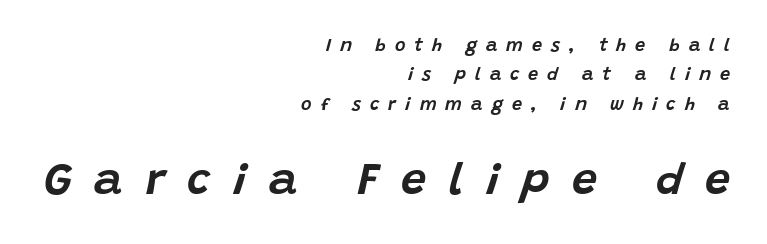
{"italic": "yes", "lean": "right", "slant_degrees": 15, "width": "normal", "stroke_contrast": "low", "x_height": "large", "monospaced": "no", "underline": "no", "align": "right", "line_spacing": "normal", "line_spacing_ratio": 1.63, "letter_spacing": "wide", "letter_spacing_em": 0.5, "larger_block": "second", "size_ratio": 2.5, "glyph_px": 45}
